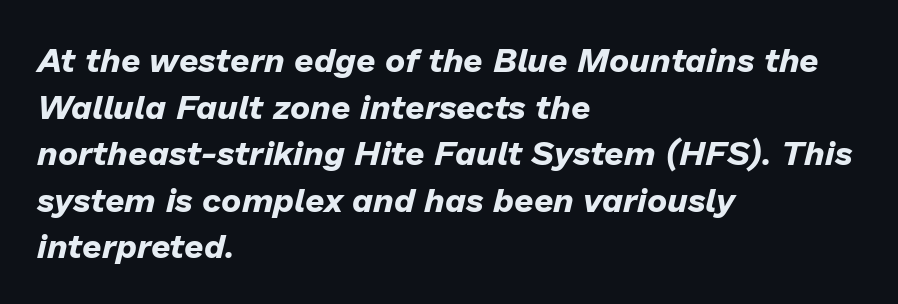
{"italic": "yes", "lean": "right", "slant_degrees": 13, "bold": "yes", "weight": "bold", "width": "normal", "stroke_contrast": "low", "x_height": "medium", "monospaced": "no", "underline": "no", "align": "left", "line_spacing": "normal", "line_spacing_ratio": 1.37, "letter_spacing": "normal", "letter_spacing_em": 0.0, "glyph_px": 34}
